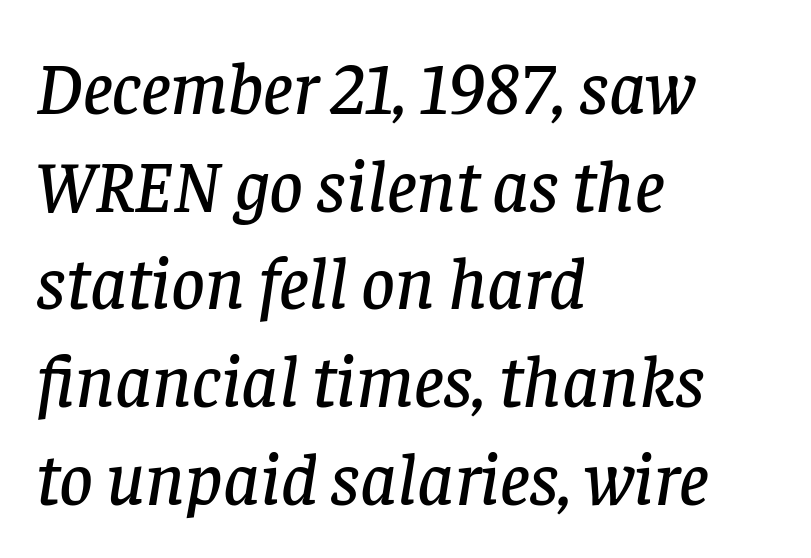
{"serif": "yes", "italic": "yes", "lean": "right", "slant_degrees": 8, "width": "normal", "stroke_contrast": "low", "x_height": "large", "monospaced": "no", "underline": "no", "align": "left", "line_spacing": "normal", "line_spacing_ratio": 1.32, "letter_spacing": "normal", "letter_spacing_em": 0.0, "glyph_px": 74}
